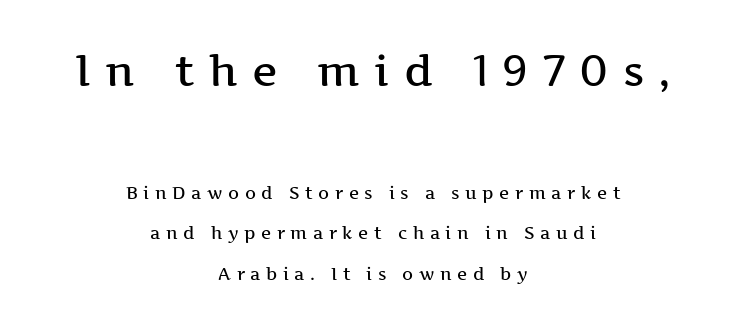
The image shows 43 px semibold, wide serif type, upright; set centered, loose line spacing (2.4x), unusually wide letter spacing (+0.33 em), not underlined; the first (top) block is 2.53x larger; medium stroke contrast and a medium x-height.
